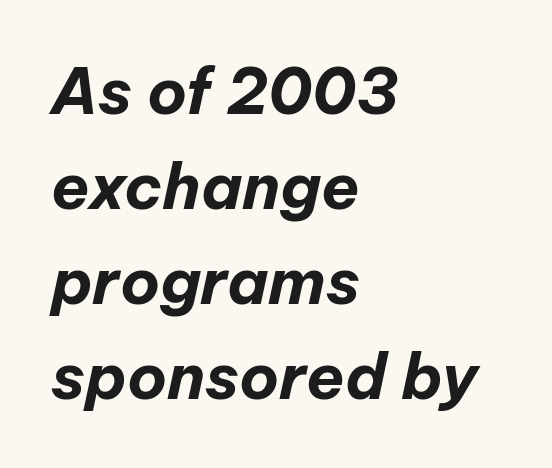
Q: Is the text bold? A: Yes.
Q: Is the text italic (slanted)? A: Yes, it leans right by about 12 degrees.
Q: Is the text underlined? A: No.
Q: How is the paragraph aligned? A: Left-aligned.
Q: Is the spacing between letters normal or unusually wide? A: Normal.
Q: Is the spacing between lines tight, normal or loose? A: Normal.
Q: Width (condensed, normal, or wide)? A: Normal.
Q: Stroke contrast? A: Low.
Q: x-height? A: Medium.
Q: Monospaced? A: No.
